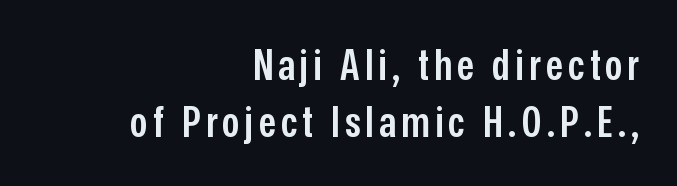
Does the lettering tilt? It doesn't — this is upright. All the whitespace from short lines collects on the left. This sample has the flowing, uneven cadence of proportional lettering. Evenly set lines give the paragraph a standard silhouette.
